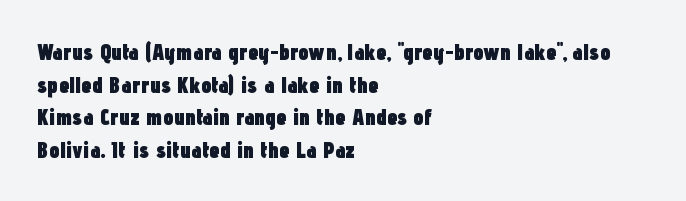
Q: Is the text bold? A: Yes.
Q: Is the text italic (slanted)? A: No, it is upright.
Q: Is the text underlined? A: No.
Q: How is the paragraph aligned? A: Left-aligned.
Q: Is the spacing between letters normal or unusually wide? A: Normal.
Q: Is the spacing between lines tight, normal or loose? A: Normal.
